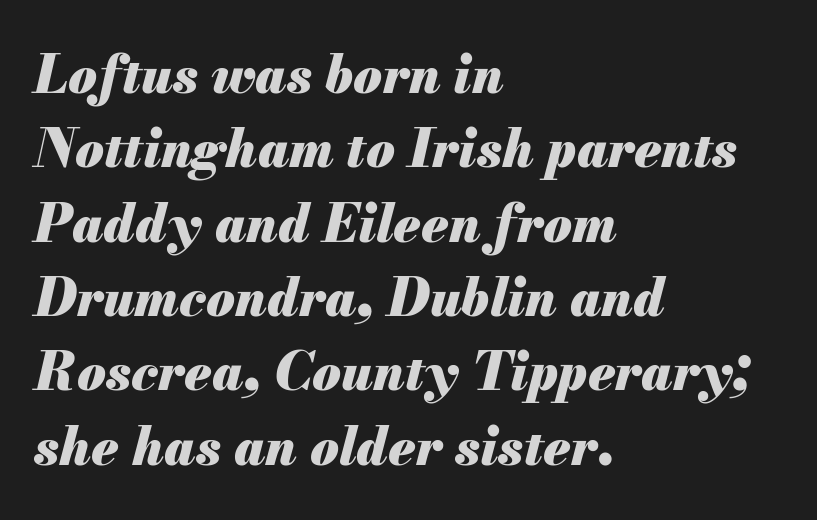
The image shows 52 px heavy type, italic (leaning right); set left-aligned, normal line spacing (1.43x), normal letter spacing, not underlined; medium stroke contrast and a small x-height.
